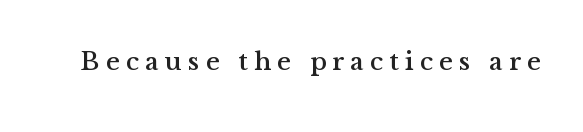
Q: Is the text italic (slanted)? A: No, it is upright.
Q: Is the text underlined? A: No.
Q: Is the spacing between letters normal or unusually wide? A: Unusually wide.
